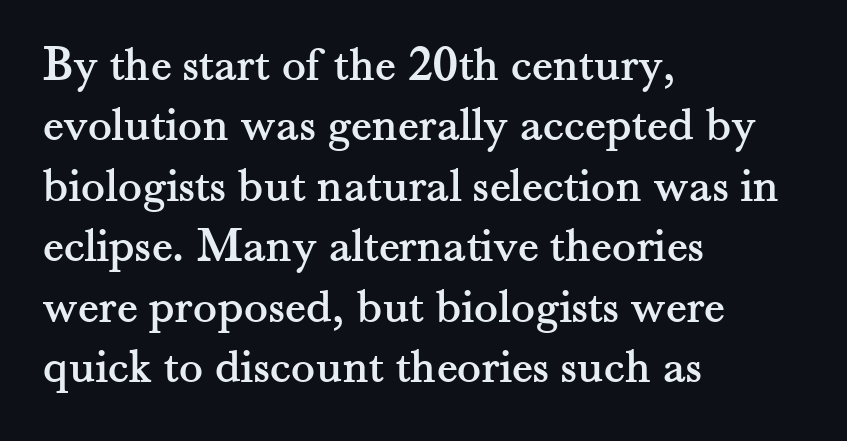
This sample uses an upright cut, with every glyph sitting square on the baseline. Horizontally, the lines are justified to the leading edge only. Glyph-to-glyph distance matches everyday printed text. The glyphs are unaccompanied by any horizontal stroke below them.
